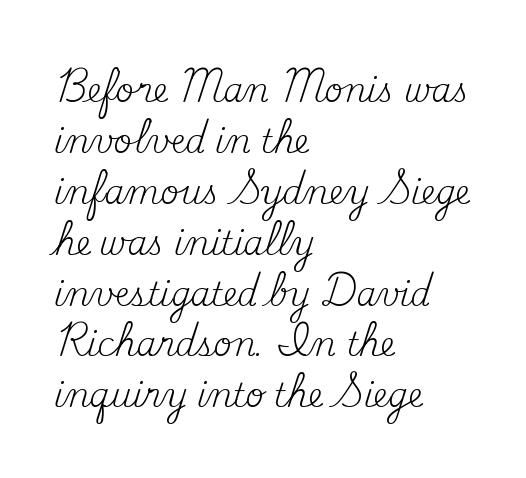
{"serif": "yes", "bold": "no", "weight": "regular", "width": "normal", "stroke_contrast": "medium", "x_height": "small", "monospaced": "no", "underline": "no", "align": "left", "line_spacing": "normal", "line_spacing_ratio": 1.59, "letter_spacing": "normal", "letter_spacing_em": 0.0, "glyph_px": 32}
